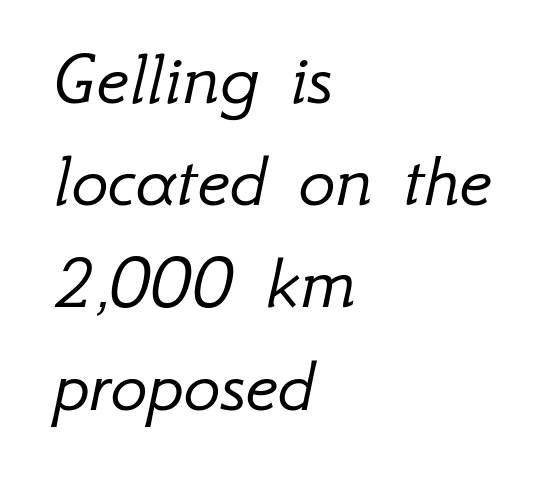
{"italic": "yes", "lean": "right", "slant_degrees": 12, "bold": "no", "weight": "light", "width": "normal", "stroke_contrast": "low", "x_height": "small", "monospaced": "no", "underline": "no", "align": "left", "line_spacing": "normal", "line_spacing_ratio": 1.31, "letter_spacing": "normal", "letter_spacing_em": 0.0, "glyph_px": 78}
